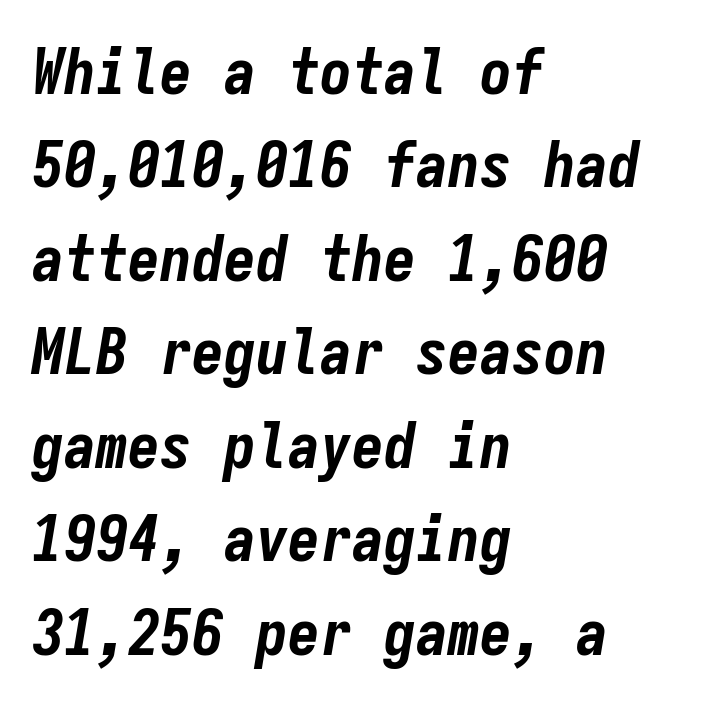
{"italic": "yes", "lean": "right", "slant_degrees": 9, "bold": "yes", "weight": "bold", "width": "condensed", "stroke_contrast": "low", "x_height": "medium", "monospaced": "yes", "underline": "no", "align": "left", "line_spacing": "normal", "line_spacing_ratio": 1.46, "letter_spacing": "normal", "letter_spacing_em": 0.0, "glyph_px": 64}
